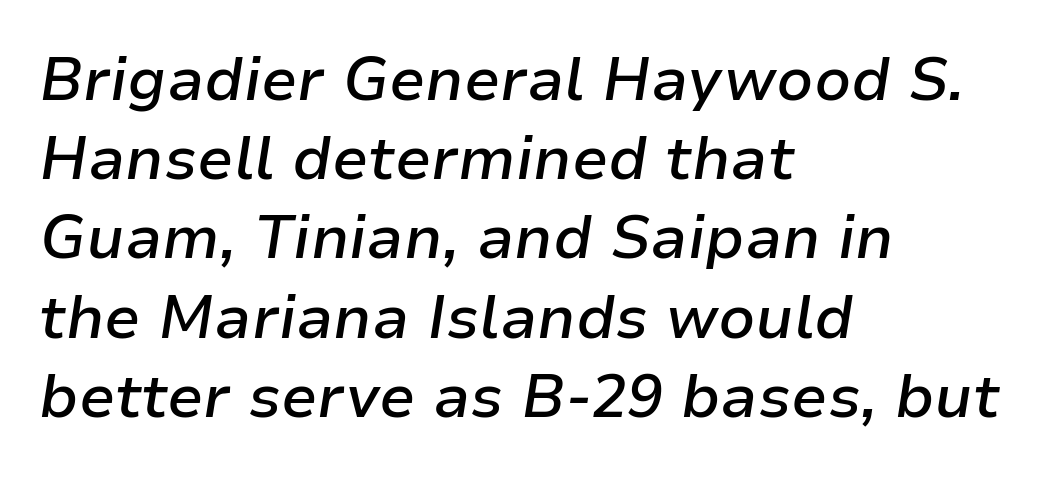
The image shows 60 px semibold type, italic (leaning right); set left-aligned, normal line spacing (1.32x), normal letter spacing, not underlined; low stroke contrast and a medium x-height.
